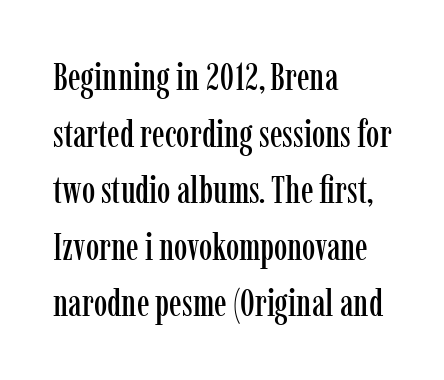
Underlining? Definitely not there. Tracking here is standard; glyphs follow each other at the usual distance. Style check: upright. Check where the strokes stop: tiny serifs finish them off. Baseline-to-baseline distance is the conventional proportion of letter height. Every row of glyphs begins at an identical x-position on the left.
